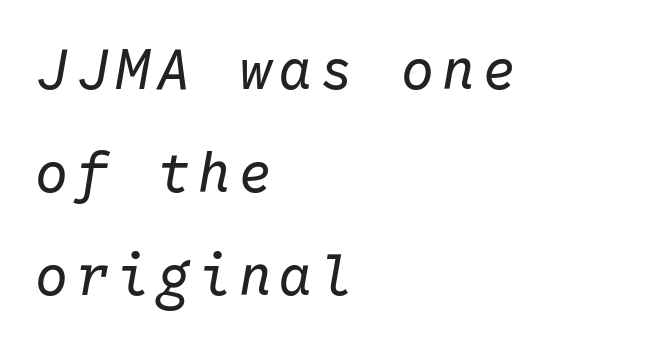
The image shows 55 px regular-weight type, italic (leaning right), monospaced; set left-aligned, line spacing 1.87x, not underlined; low stroke contrast and a medium x-height.
